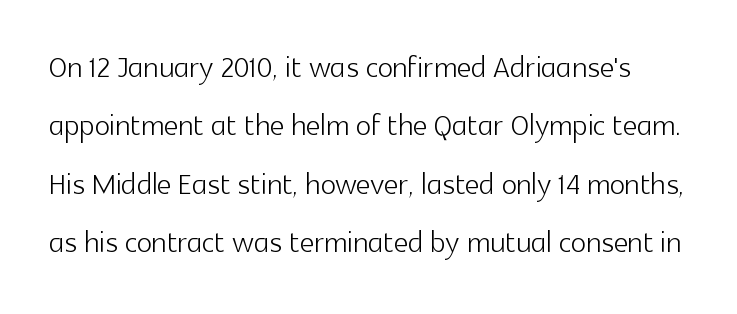
Q: Is the text bold? A: No.
Q: Is the text italic (slanted)? A: No, it is upright.
Q: Is the typeface a serif or a sans-serif typeface? A: Sans-serif.
Q: Is the text underlined? A: No.
Q: Is the spacing between letters normal or unusually wide? A: Normal.
Q: Is the spacing between lines tight, normal or loose? A: Normal.
Q: Width (condensed, normal, or wide)? A: Normal.
Q: x-height? A: Medium.
Q: Monospaced? A: No.
